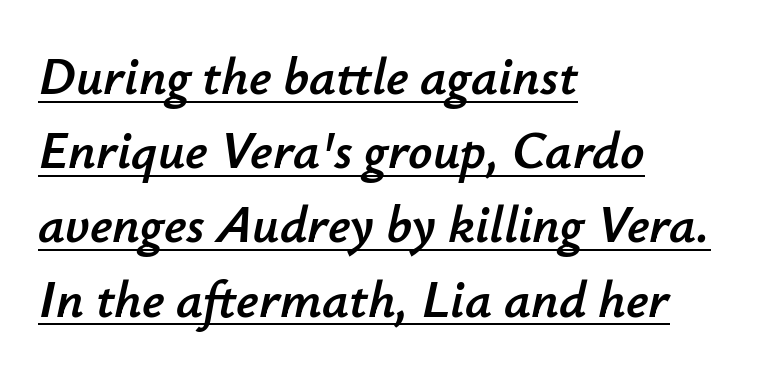
The image shows 53 px text type, italic (leaning right); set left-aligned, normal line spacing (1.4x), normal letter spacing, underlined; low stroke contrast and a small x-height.
